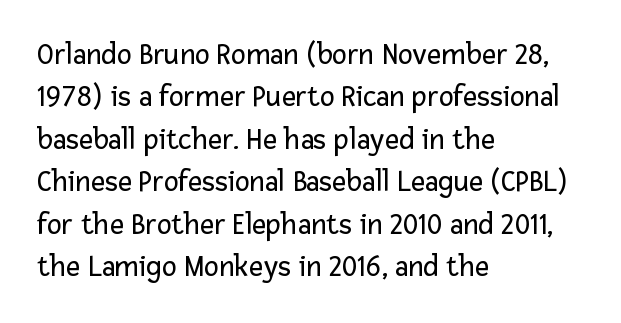
{"serif": "no", "italic": "no", "bold": "no", "weight": "regular", "width": "normal", "stroke_contrast": "low", "x_height": "medium", "monospaced": "no", "underline": "no", "align": "left", "line_spacing": "normal", "line_spacing_ratio": 1.37, "letter_spacing": "normal", "letter_spacing_em": 0.0, "glyph_px": 31}
